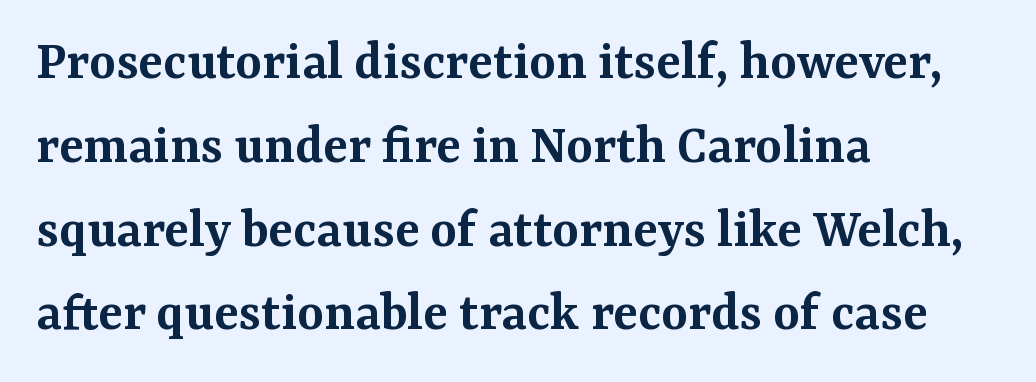
Q: Is the text bold? A: Semi-bold.
Q: Is the text italic (slanted)? A: No, it is upright.
Q: Is the typeface a serif or a sans-serif typeface? A: Serif.
Q: Is the text underlined? A: No.
Q: How is the paragraph aligned? A: Left-aligned.
Q: Is the spacing between letters normal or unusually wide? A: Normal.
Q: Is the spacing between lines tight, normal or loose? A: Normal.
Q: Width (condensed, normal, or wide)? A: Normal.
Q: Stroke contrast? A: Medium.
Q: x-height? A: Medium.
Q: Monospaced? A: No.
